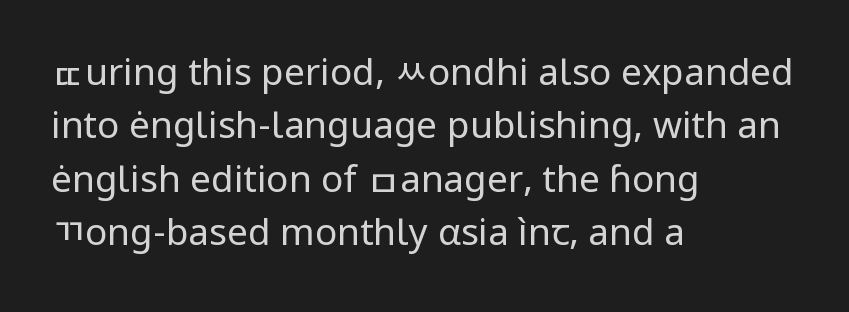
Q: Is the text bold? A: No.
Q: Is the text italic (slanted)? A: No, it is upright.
Q: Is the typeface a serif or a sans-serif typeface? A: Sans-serif.
Q: Is the text underlined? A: No.
Q: How is the paragraph aligned? A: Left-aligned.
Q: Is the spacing between letters normal or unusually wide? A: Normal.
Q: Is the spacing between lines tight, normal or loose? A: Normal.
Q: Width (condensed, normal, or wide)? A: Normal.
Q: Stroke contrast? A: Low.
Q: x-height? A: Medium.
Q: Monospaced? A: No.
